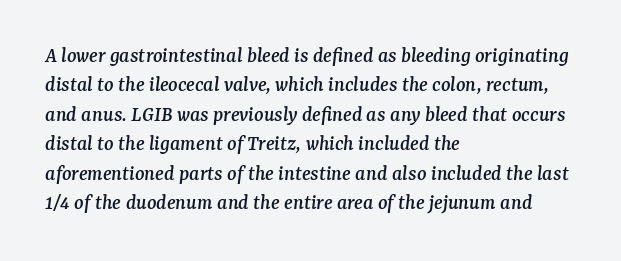
{"italic": "yes", "lean": "right", "slant_degrees": 7, "underline": "no", "align": "left", "line_spacing": "normal", "line_spacing_ratio": 1.34, "letter_spacing": "normal", "letter_spacing_em": 0.0, "glyph_px": 22}
